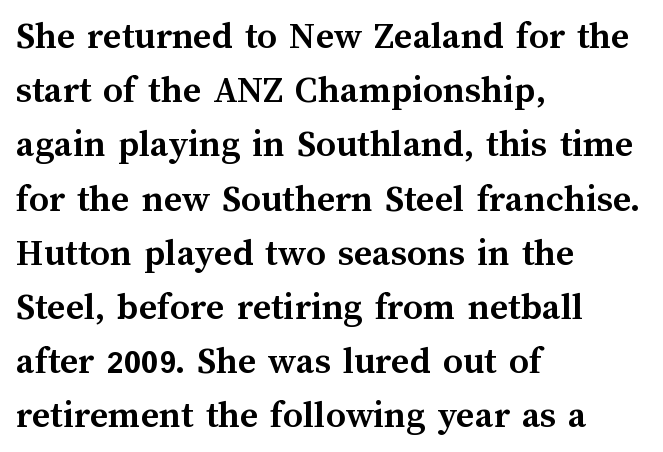
{"italic": "no", "bold": "yes", "weight": "semibold", "width": "normal", "stroke_contrast": "medium", "x_height": "medium", "monospaced": "no", "underline": "no", "align": "left", "line_spacing": "normal", "line_spacing_ratio": 1.39, "letter_spacing": "normal", "letter_spacing_em": 0.0, "glyph_px": 39}
